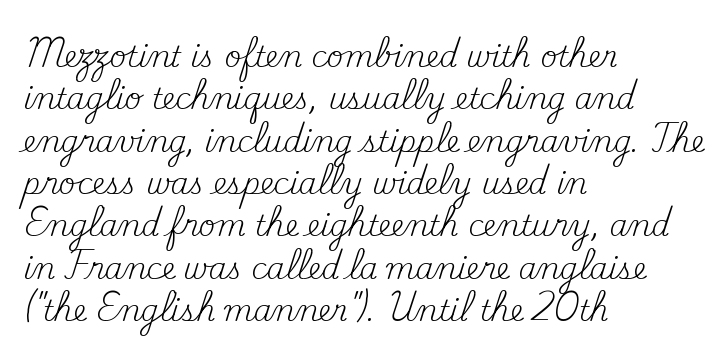
The image shows 29 px regular-weight serif type; set left-aligned, normal line spacing (1.46x), normal letter spacing, not underlined; medium stroke contrast and a small x-height.
